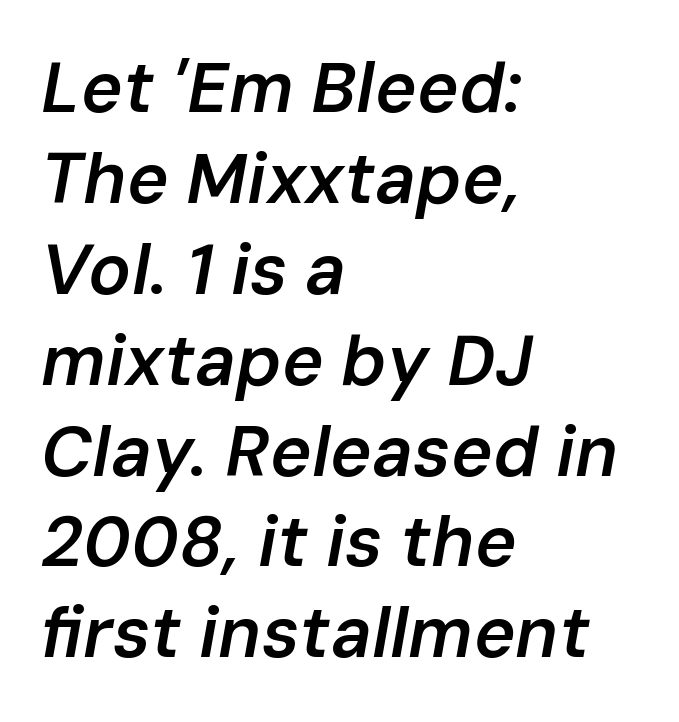
Q: Is the text bold? A: Semi-bold.
Q: Is the text italic (slanted)? A: Yes, it leans right by about 10 degrees.
Q: Is the text underlined? A: No.
Q: How is the paragraph aligned? A: Left-aligned.
Q: Is the spacing between letters normal or unusually wide? A: Normal.
Q: Is the spacing between lines tight, normal or loose? A: Normal.
Q: Width (condensed, normal, or wide)? A: Normal.
Q: Stroke contrast? A: Low.
Q: x-height? A: Medium.
Q: Monospaced? A: No.
